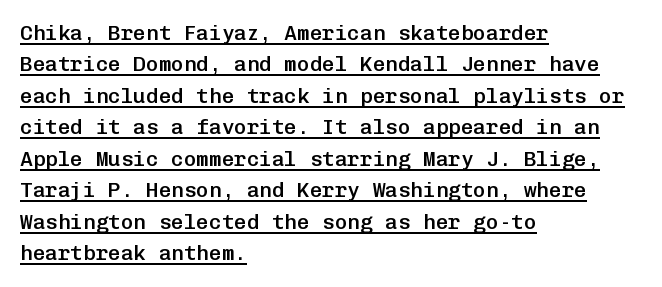
Q: Is the text bold? A: Semi-bold.
Q: Is the text italic (slanted)? A: No, it is upright.
Q: Is the text underlined? A: Yes.
Q: How is the paragraph aligned? A: Left-aligned.
Q: Is the spacing between letters normal or unusually wide? A: Normal.
Q: Is the spacing between lines tight, normal or loose? A: Normal.
